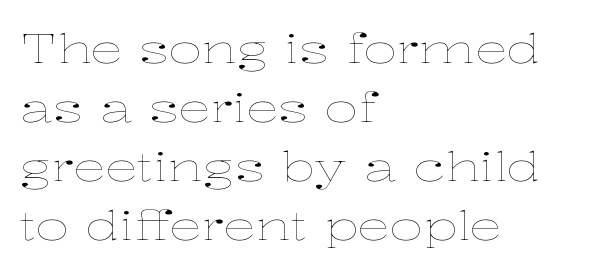
The image shows 41 px thin, wide type, upright; set left-aligned, normal line spacing (1.44x), normal letter spacing, not underlined; low stroke contrast and a medium x-height.
